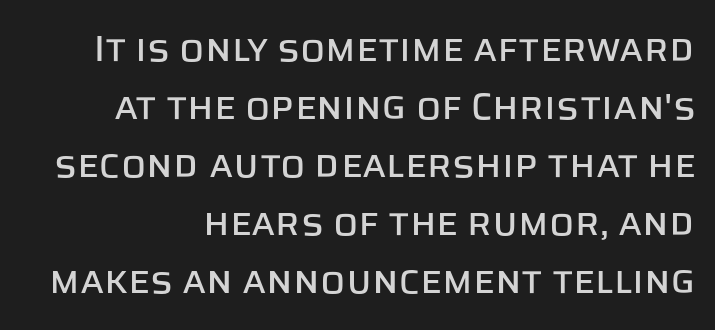
Q: Is the text italic (slanted)? A: No, it is upright.
Q: Is the typeface a serif or a sans-serif typeface? A: Sans-serif.
Q: Is the text underlined? A: No.
Q: How is the paragraph aligned? A: Right-aligned.
Q: Is the spacing between letters normal or unusually wide? A: Normal.
Q: Is the spacing between lines tight, normal or loose? A: Normal.
Q: Width (condensed, normal, or wide)? A: Normal.
Q: Stroke contrast? A: Low.
Q: x-height? A: Large.
Q: Monospaced? A: No.
